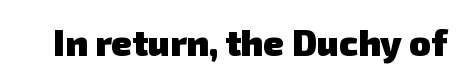
The image shows 36 px heavy sans-serif type; set normal letter spacing, not underlined; low stroke contrast and a medium x-height.
